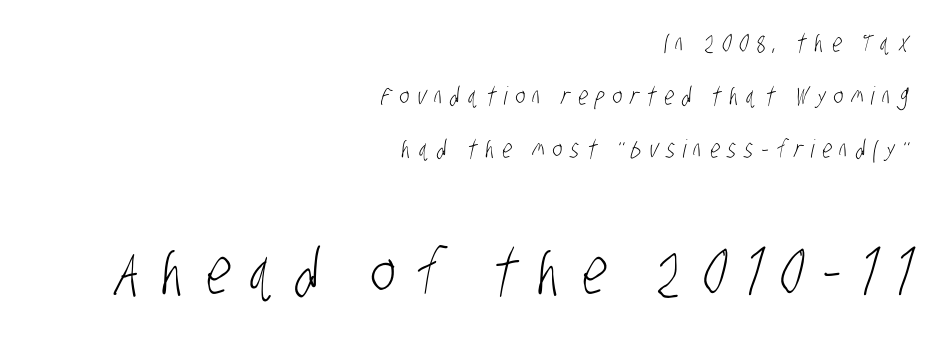
Q: Is the text bold? A: No.
Q: Is the typeface a serif or a sans-serif typeface? A: Sans-serif.
Q: Is the text underlined? A: No.
Q: How is the paragraph aligned? A: Right-aligned.
Q: Is the spacing between letters normal or unusually wide? A: Unusually wide.
Q: Is the spacing between lines tight, normal or loose? A: Loose.
Q: Which block of text is set in a larger size, the first (top) or the second (bottom)? A: The second (bottom) one.
Q: Width (condensed, normal, or wide)? A: Condensed.
Q: Stroke contrast? A: Low.
Q: x-height? A: Large.
Q: Monospaced? A: No.
